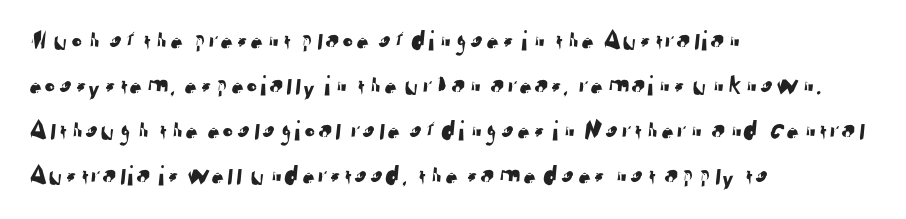
The glyphs are unaccompanied by any horizontal stroke below them. A student would call this left alignment; a typographer would say flush left, rag right. The tracking reads as untouched default to a designer's eye. Font category for this specimen: sans-serif.
